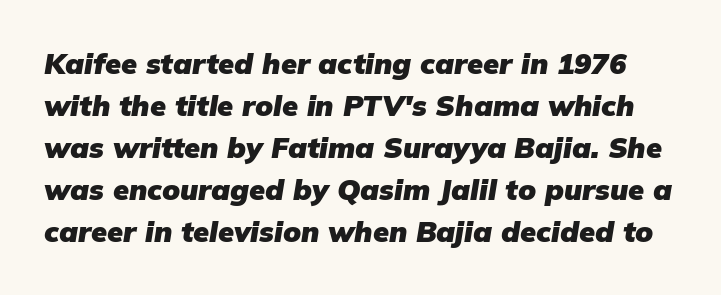
Q: Is the text bold? A: Yes.
Q: Is the text italic (slanted)? A: Yes, it leans right by about 9 degrees.
Q: Is the text underlined? A: No.
Q: Is the spacing between letters normal or unusually wide? A: Normal.
Q: Is the spacing between lines tight, normal or loose? A: Normal.
Q: Width (condensed, normal, or wide)? A: Normal.
Q: Stroke contrast? A: Low.
Q: x-height? A: Medium.
Q: Monospaced? A: No.
